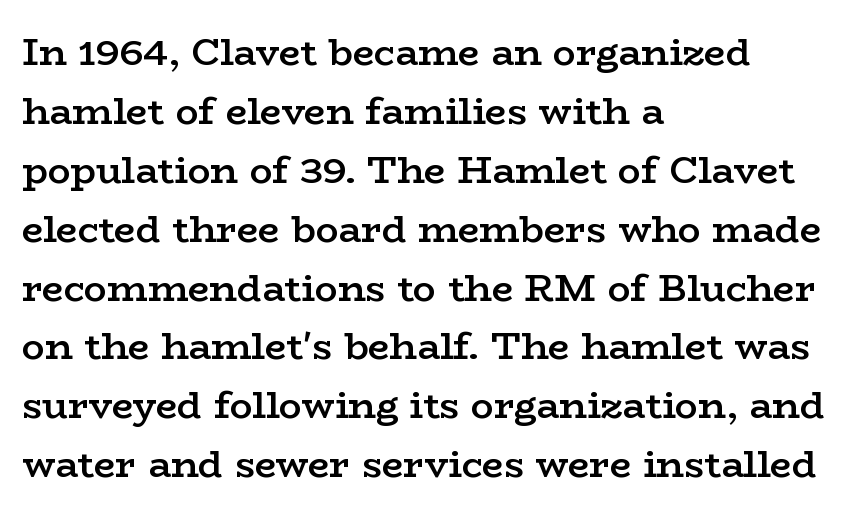
The image shows 38 px semibold, wide serif type, upright; set left-aligned, normal line spacing (1.55x), normal letter spacing, not underlined; low stroke contrast and a medium x-height.
